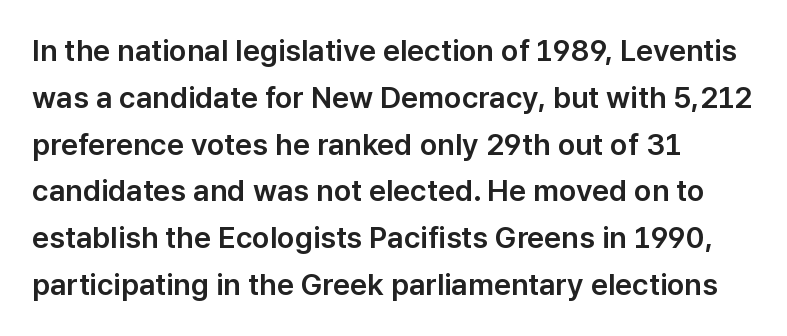
Q: Is the text italic (slanted)? A: No, it is upright.
Q: Is the typeface a serif or a sans-serif typeface? A: Sans-serif.
Q: Is the text underlined? A: No.
Q: How is the paragraph aligned? A: Left-aligned.
Q: Is the spacing between letters normal or unusually wide? A: Normal.
Q: Is the spacing between lines tight, normal or loose? A: Normal.
Q: Width (condensed, normal, or wide)? A: Normal.
Q: Stroke contrast? A: Low.
Q: x-height? A: Medium.
Q: Monospaced? A: No.
